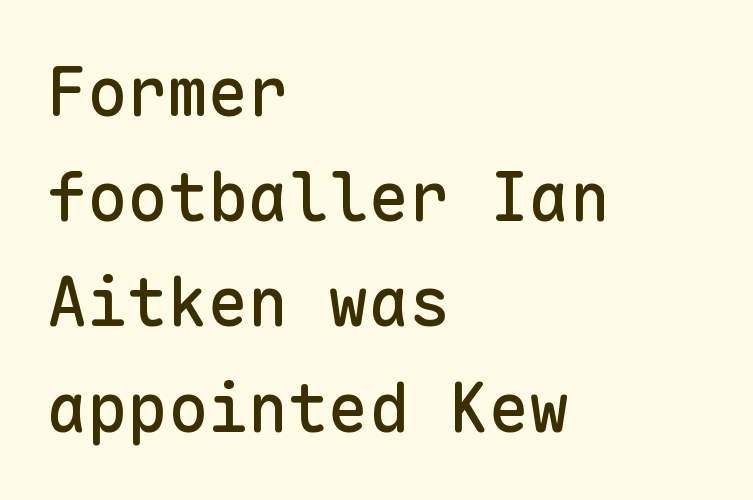
The image shows 67 px sans-serif type, upright, monospaced; set left-aligned, normal line spacing (1.57x), normal letter spacing, not underlined; low stroke contrast and a medium x-height.
